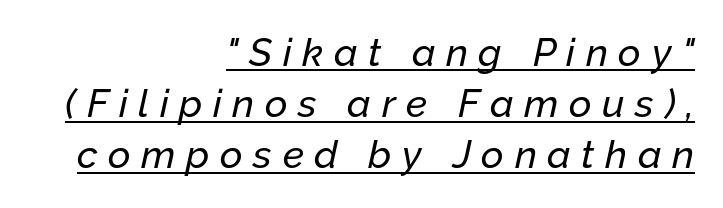
Students, observe: this is what conventionally led text looks like. A baseline rule has been typeset under these characters. Proportional: the letters do not fall into vertical columns. Does the copy run flush right? Yes — the right margin is perfectly even. Does extra space separate the letters? Yes, quite a lot of it. The typography opts for an oblique posture over an upright one.
